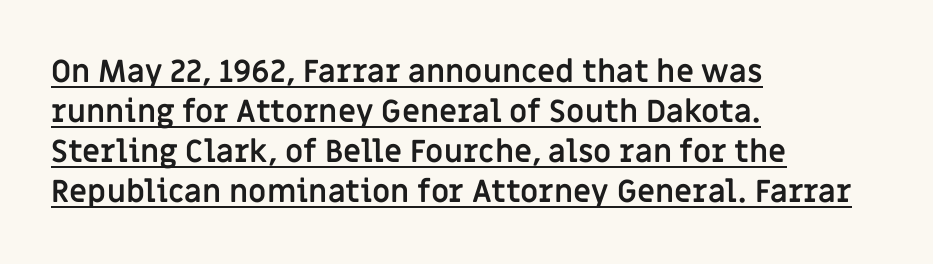
Q: Is the text bold? A: Yes.
Q: Is the text italic (slanted)? A: No, it is upright.
Q: Is the typeface a serif or a sans-serif typeface? A: Sans-serif.
Q: Is the text underlined? A: Yes.
Q: How is the paragraph aligned? A: Left-aligned.
Q: Is the spacing between letters normal or unusually wide? A: Normal.
Q: Is the spacing between lines tight, normal or loose? A: Normal.
Q: Width (condensed, normal, or wide)? A: Normal.
Q: Stroke contrast? A: Low.
Q: x-height? A: Large.
Q: Monospaced? A: No.
